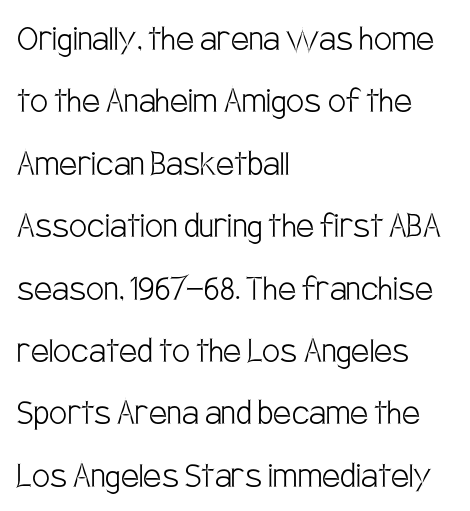
{"serif": "no", "italic": "no", "bold": "no", "weight": "light", "width": "condensed", "stroke_contrast": "low", "x_height": "large", "monospaced": "no", "underline": "no", "align": "left", "line_spacing": "normal", "line_spacing_ratio": 1.56, "letter_spacing": "normal", "letter_spacing_em": 0.0, "glyph_px": 40}
